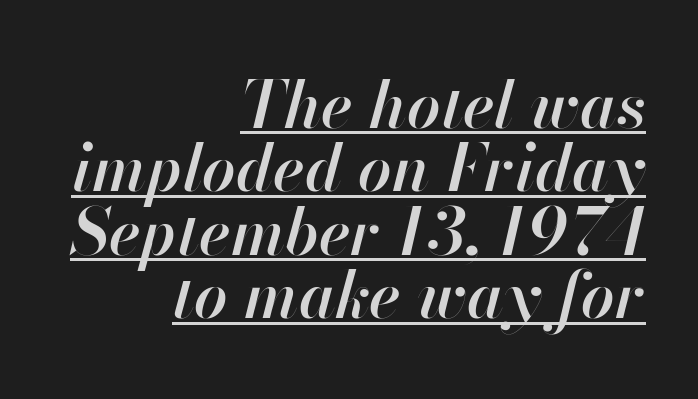
{"italic": "yes", "lean": "right", "slant_degrees": 13, "bold": "semi", "weight": "semibold", "width": "normal", "stroke_contrast": "high", "x_height": "small", "monospaced": "no", "underline": "yes", "align": "right", "line_spacing": "tight", "line_spacing_ratio": 0.96, "letter_spacing": "normal", "letter_spacing_em": 0.0, "glyph_px": 66}
